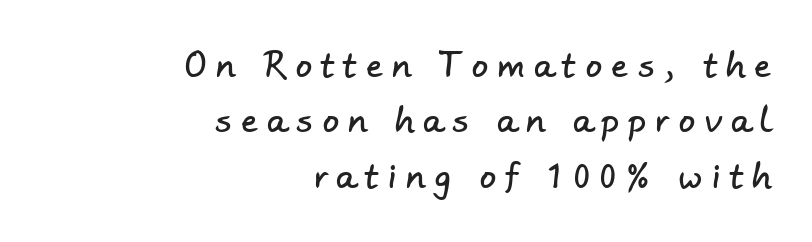
Q: Is the typeface a serif or a sans-serif typeface? A: Sans-serif.
Q: Is the text underlined? A: No.
Q: How is the paragraph aligned? A: Right-aligned.
Q: Is the spacing between letters normal or unusually wide? A: Unusually wide.
Q: Is the spacing between lines tight, normal or loose? A: Normal.
Q: Width (condensed, normal, or wide)? A: Normal.
Q: Stroke contrast? A: Low.
Q: x-height? A: Small.
Q: Monospaced? A: No.
